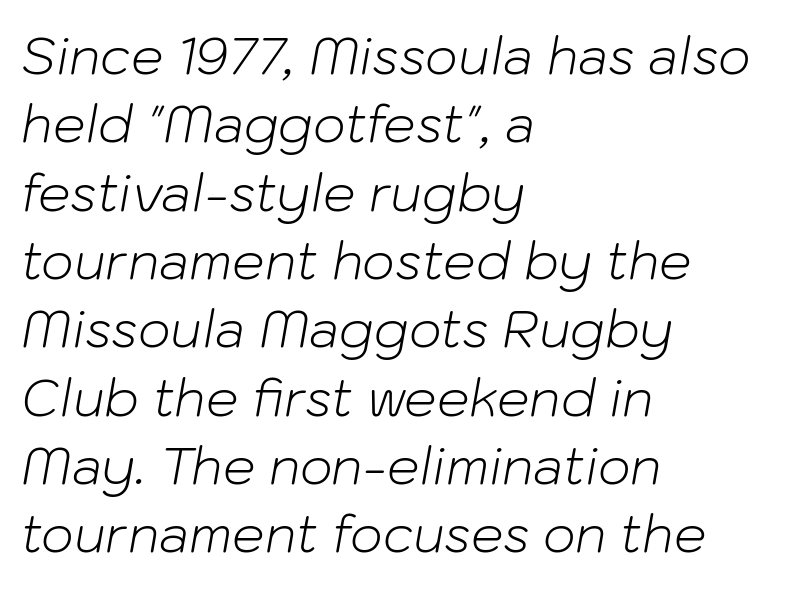
The image shows 51 px light type, italic (leaning right); set left-aligned, normal line spacing (1.34x), normal letter spacing, not underlined; low stroke contrast and a medium x-height.
